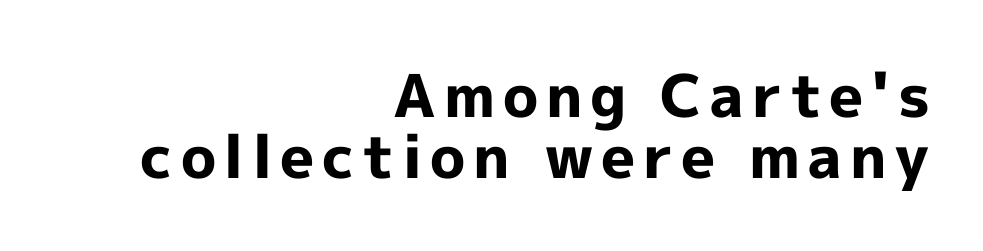
Proportional: the letters do not fall into vertical columns. The type sits square on the baseline with zero lean. The specimen omits any rule beneath the text block's lines. Note: no serifs on the glyphs. If you drew a ruler down the right edge, every line would touch it. Summary of vertical rhythm: compact, with narrow interline spacing.
